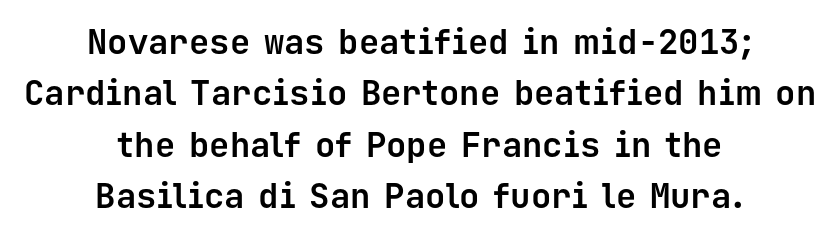
Q: Is the text bold? A: Yes.
Q: Is the text italic (slanted)? A: No, it is upright.
Q: Is the typeface a serif or a sans-serif typeface? A: Sans-serif.
Q: Is the text underlined? A: No.
Q: How is the paragraph aligned? A: Centered.
Q: Is the spacing between letters normal or unusually wide? A: Normal.
Q: Is the spacing between lines tight, normal or loose? A: Normal.
Q: Width (condensed, normal, or wide)? A: Normal.
Q: Stroke contrast? A: Low.
Q: x-height? A: Medium.
Q: Monospaced? A: Yes.
